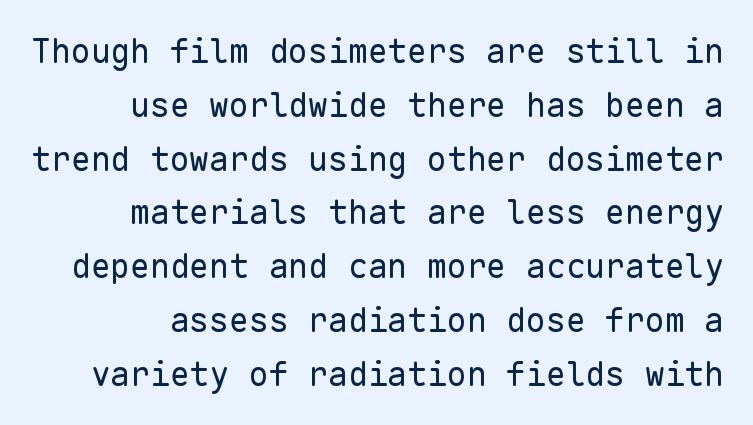
Check where the strokes stop: nothing finishes them off — pure sans. Vertical strokes here are truly vertical. Stem width sits at or under what a default text font uses. Successive baselines arrive at the customary interval.
